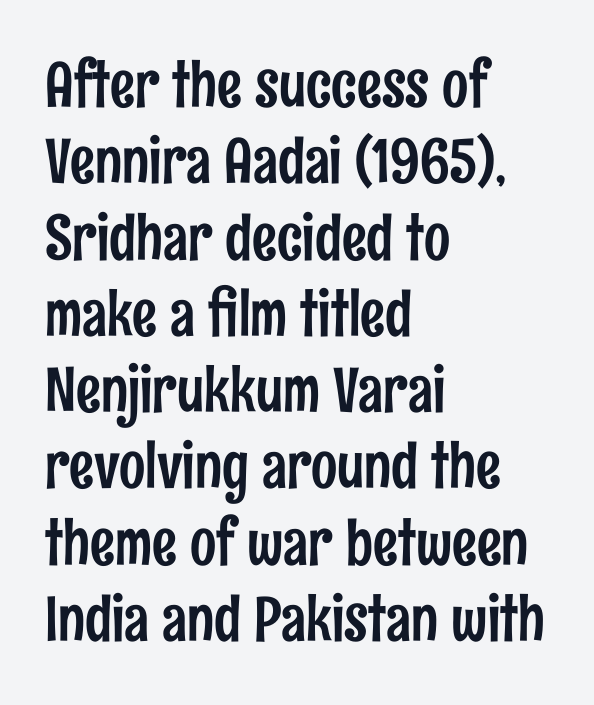
{"serif": "no", "italic": "no", "width": "condensed", "stroke_contrast": "low", "x_height": "medium", "monospaced": "no", "underline": "no", "align": "left", "line_spacing_ratio": 1.23, "letter_spacing": "normal", "letter_spacing_em": 0.0, "glyph_px": 62}
